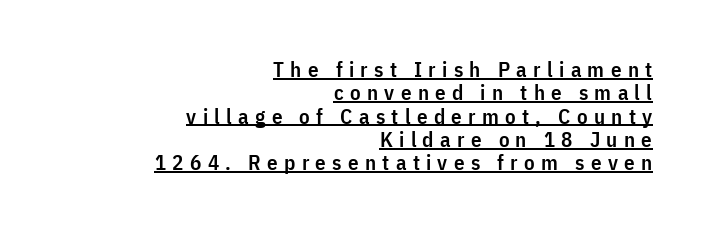
Q: Is the text bold? A: Semi-bold.
Q: Is the text italic (slanted)? A: No, it is upright.
Q: Is the text underlined? A: Yes.
Q: How is the paragraph aligned? A: Right-aligned.
Q: Is the spacing between letters normal or unusually wide? A: Unusually wide.
Q: Is the spacing between lines tight, normal or loose? A: Tight.
